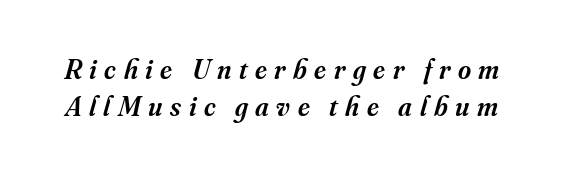
{"serif": "yes", "italic": "yes", "lean": "right", "slant_degrees": 16, "bold": "semi", "weight": "semibold", "width": "normal", "stroke_contrast": "medium", "x_height": "small", "monospaced": "no", "underline": "no", "line_spacing": "normal", "line_spacing_ratio": 1.33, "letter_spacing": "wide", "letter_spacing_em": 0.27, "glyph_px": 28}
